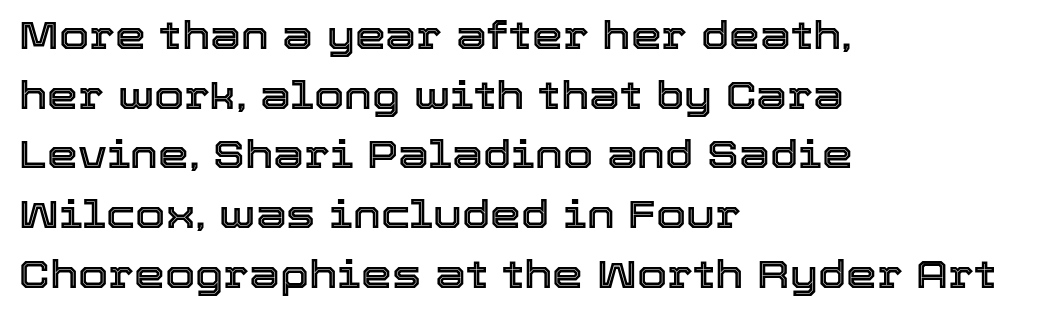
The image shows 39 px text type, upright; set left-aligned, normal line spacing (1.53x), normal letter spacing, not underlined; a medium x-height.
